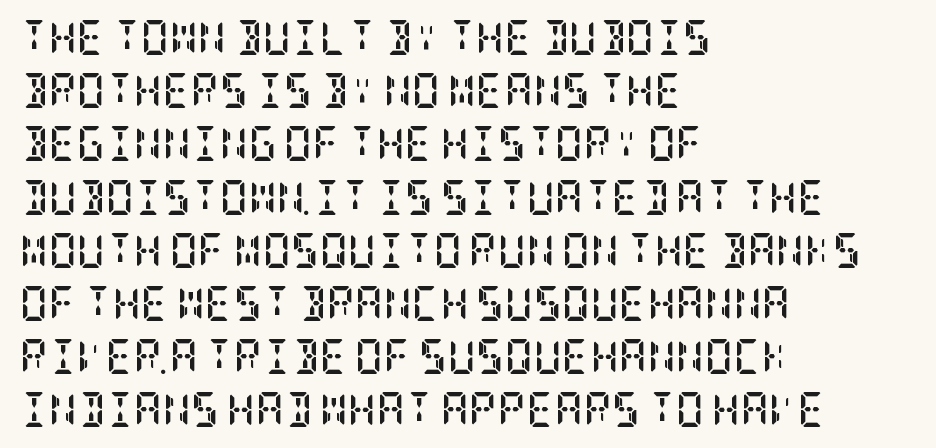
The image shows 35 px semibold, condensed serif type, upright; set left-aligned, normal line spacing (1.52x), normal letter spacing, not underlined; low stroke contrast and a large x-height.
